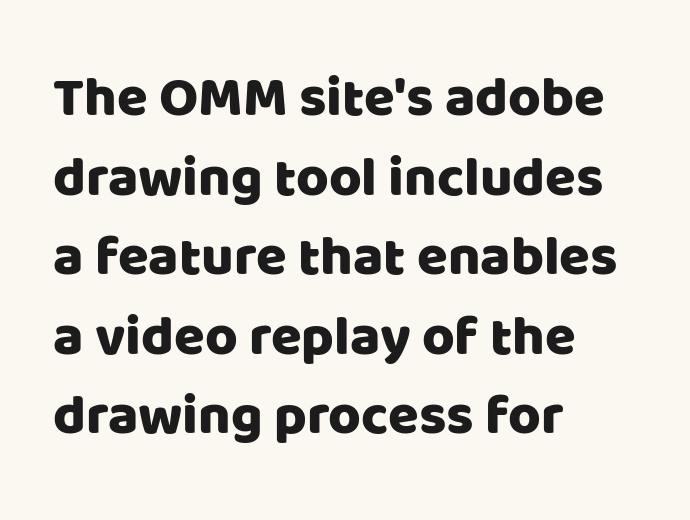
Q: Is the text italic (slanted)? A: No, it is upright.
Q: Is the typeface a serif or a sans-serif typeface? A: Sans-serif.
Q: Is the text underlined? A: No.
Q: How is the paragraph aligned? A: Left-aligned.
Q: Is the spacing between letters normal or unusually wide? A: Normal.
Q: Is the spacing between lines tight, normal or loose? A: Normal.
Q: Width (condensed, normal, or wide)? A: Normal.
Q: Stroke contrast? A: Low.
Q: x-height? A: Large.
Q: Monospaced? A: No.
